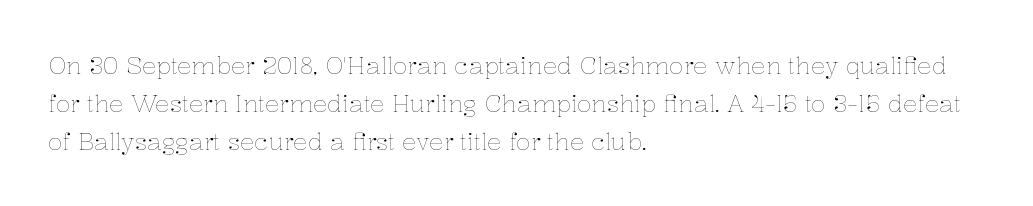
{"italic": "no", "bold": "no", "underline": "no", "align": "left", "line_spacing": "normal", "line_spacing_ratio": 1.58, "letter_spacing": "normal", "letter_spacing_em": 0.0, "glyph_px": 24}
